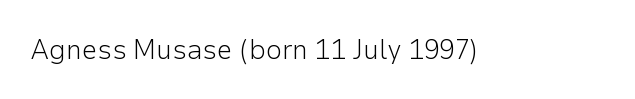
Q: Is the text bold? A: No.
Q: Is the text italic (slanted)? A: No, it is upright.
Q: Is the typeface a serif or a sans-serif typeface? A: Sans-serif.
Q: Is the text underlined? A: No.
Q: Is the spacing between letters normal or unusually wide? A: Normal.
Q: Width (condensed, normal, or wide)? A: Normal.
Q: Stroke contrast? A: Low.
Q: x-height? A: Medium.
Q: Monospaced? A: No.
